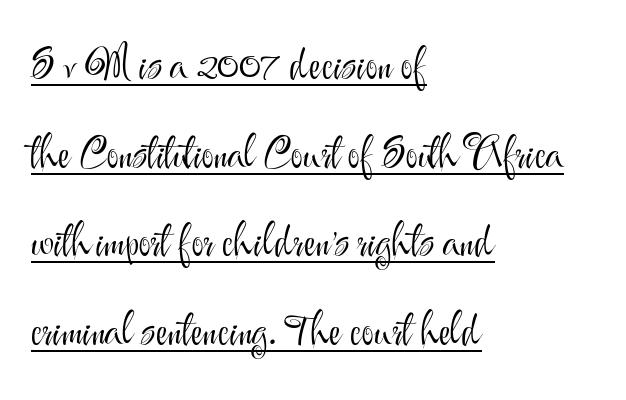
In terms of letterform style, serifs are entirely absent. Vertical spacing — loose. The tracking reads as untouched default to a designer's eye. Each letter keeps its own natural width here, so spacing adapts to shape. The passage shown is not bold in any degree.
